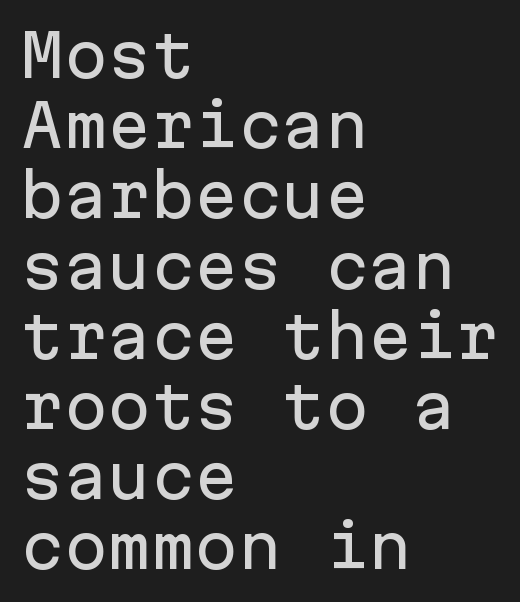
{"serif": "no", "italic": "no", "width": "normal", "stroke_contrast": "low", "x_height": "medium", "monospaced": "yes", "underline": "no", "align": "left", "line_spacing_ratio": 1.21, "letter_spacing": "normal", "letter_spacing_em": 0.0, "glyph_px": 58}
